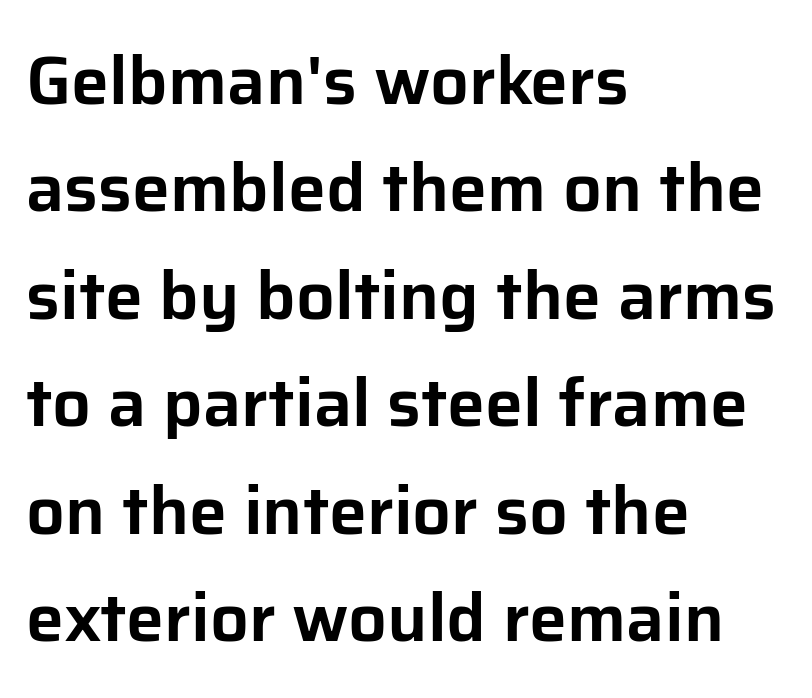
Q: Is the text italic (slanted)? A: No, it is upright.
Q: Is the typeface a serif or a sans-serif typeface? A: Sans-serif.
Q: Is the text underlined? A: No.
Q: How is the paragraph aligned? A: Left-aligned.
Q: Is the spacing between letters normal or unusually wide? A: Normal.
Q: Is the spacing between lines tight, normal or loose? A: Normal.
Q: Width (condensed, normal, or wide)? A: Normal.
Q: Stroke contrast? A: Low.
Q: x-height? A: Medium.
Q: Monospaced? A: No.
